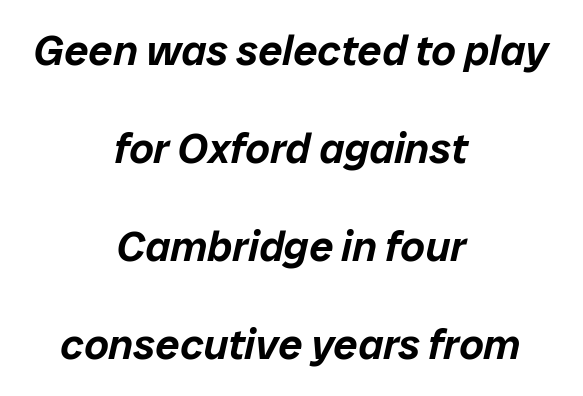
{"italic": "yes", "lean": "right", "slant_degrees": 12, "width": "normal", "stroke_contrast": "low", "x_height": "medium", "monospaced": "no", "underline": "no", "align": "center", "line_spacing": "loose", "line_spacing_ratio": 2.28, "letter_spacing": "normal", "letter_spacing_em": 0.0, "glyph_px": 43}
